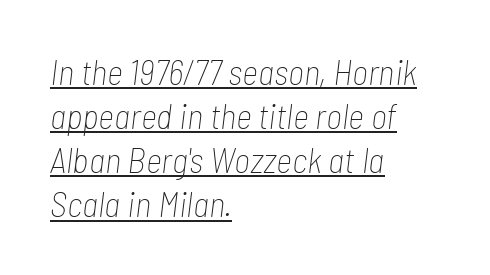
{"italic": "yes", "lean": "right", "slant_degrees": 7, "bold": "no", "weight": "thin", "width": "condensed", "stroke_contrast": "low", "x_height": "medium", "monospaced": "no", "underline": "yes", "align": "left", "line_spacing": "normal", "line_spacing_ratio": 1.26, "letter_spacing": "normal", "letter_spacing_em": 0.0, "glyph_px": 35}
